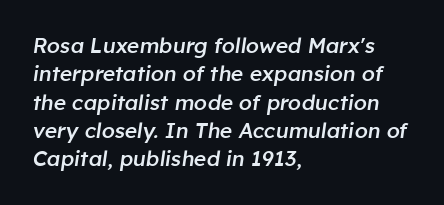
The image shows 21 px text type, italic (leaning right); set left-aligned, normal line spacing (1.35x), normal letter spacing, not underlined.
